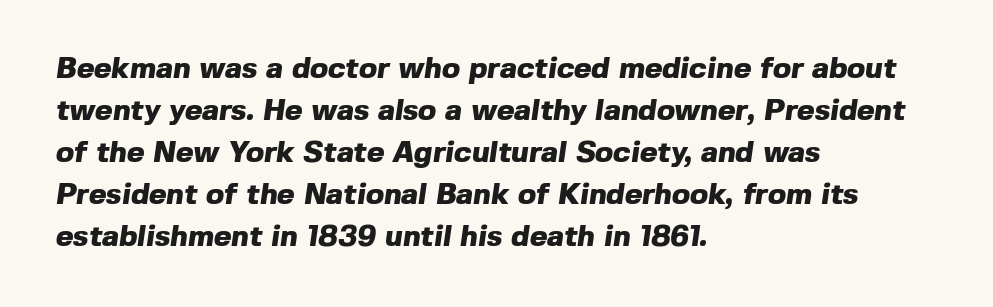
{"serif": "no", "bold": "yes", "weight": "heavy", "width": "normal", "x_height": "medium", "monospaced": "no", "underline": "no", "align": "left", "line_spacing": "normal", "line_spacing_ratio": 1.4, "letter_spacing": "normal", "letter_spacing_em": 0.0, "glyph_px": 30}
